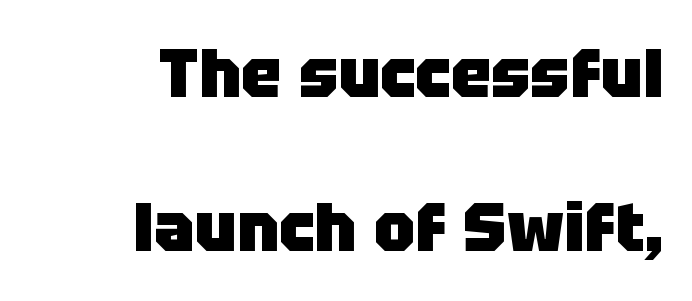
{"serif": "no", "italic": "no", "bold": "yes", "weight": "heavy", "width": "normal", "stroke_contrast": "low", "x_height": "large", "monospaced": "no", "underline": "no", "align": "right", "line_spacing": "loose", "line_spacing_ratio": 2.26, "letter_spacing": "normal", "letter_spacing_em": 0.0, "glyph_px": 68}
